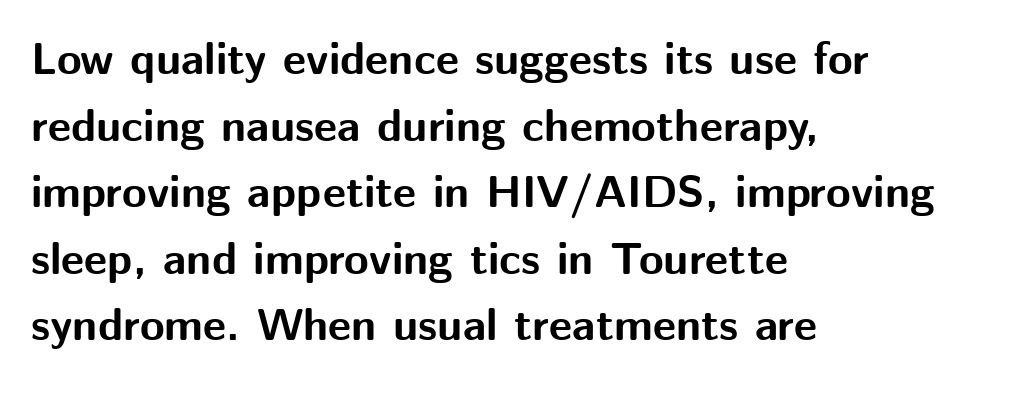
Q: Is the text bold? A: Yes.
Q: Is the text italic (slanted)? A: No, it is upright.
Q: Is the typeface a serif or a sans-serif typeface? A: Sans-serif.
Q: Is the text underlined? A: No.
Q: How is the paragraph aligned? A: Left-aligned.
Q: Is the spacing between letters normal or unusually wide? A: Normal.
Q: Is the spacing between lines tight, normal or loose? A: Normal.
Q: Width (condensed, normal, or wide)? A: Normal.
Q: Stroke contrast? A: Medium.
Q: x-height? A: Medium.
Q: Monospaced? A: No.
